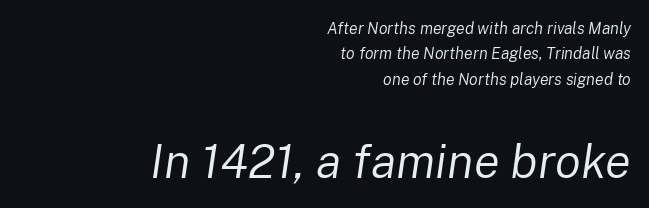
Q: Is the text bold? A: No.
Q: Is the text italic (slanted)? A: Yes, it leans right by about 8 degrees.
Q: Is the text underlined? A: No.
Q: How is the paragraph aligned? A: Right-aligned.
Q: Is the spacing between letters normal or unusually wide? A: Normal.
Q: Is the spacing between lines tight, normal or loose? A: Normal.
Q: Which block of text is set in a larger size, the first (top) or the second (bottom)? A: The second (bottom) one.
Q: Width (condensed, normal, or wide)? A: Normal.
Q: Stroke contrast? A: Low.
Q: x-height? A: Medium.
Q: Monospaced? A: No.
